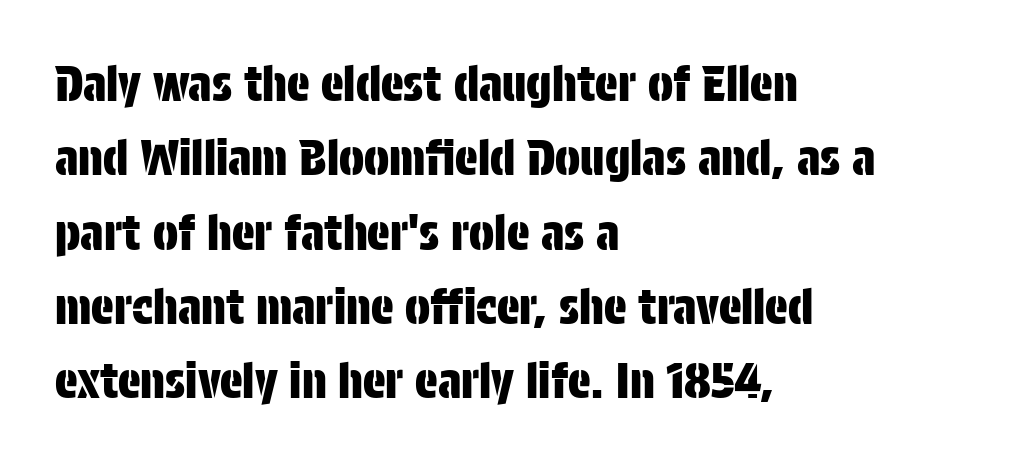
{"serif": "no", "italic": "no", "width": "condensed", "stroke_contrast": "low", "x_height": "large", "monospaced": "no", "underline": "no", "align": "left", "line_spacing": "normal", "line_spacing_ratio": 1.58, "letter_spacing": "normal", "letter_spacing_em": 0.0, "glyph_px": 47}
